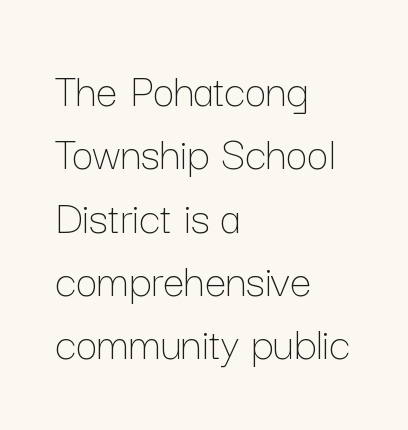
Q: Is the text bold? A: No.
Q: Is the text italic (slanted)? A: No, it is upright.
Q: Is the text underlined? A: No.
Q: How is the paragraph aligned? A: Left-aligned.
Q: Is the spacing between letters normal or unusually wide? A: Normal.
Q: Is the spacing between lines tight, normal or loose? A: Normal.
Q: Width (condensed, normal, or wide)? A: Normal.
Q: Stroke contrast? A: Low.
Q: x-height? A: Medium.
Q: Monospaced? A: No.
